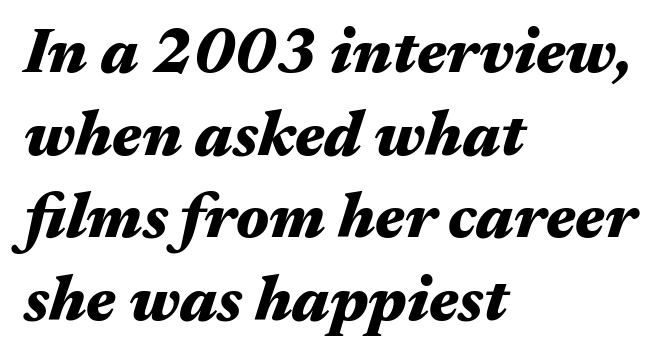
Short note: letters normally spaced. Regular leading. Varying glyph widths throughout — classic text-font behaviour. Line beginnings align vertically; line endings do not.
